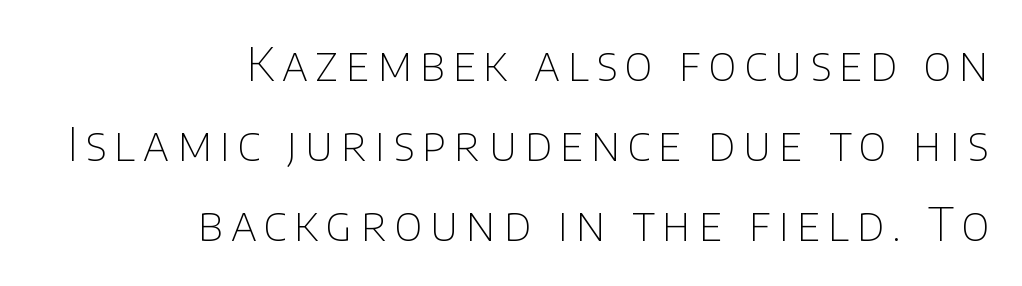
{"serif": "no", "italic": "no", "bold": "no", "weight": "thin", "width": "normal", "stroke_contrast": "low", "x_height": "large", "monospaced": "no", "underline": "no", "align": "right", "line_spacing_ratio": 1.74, "glyph_px": 46}
